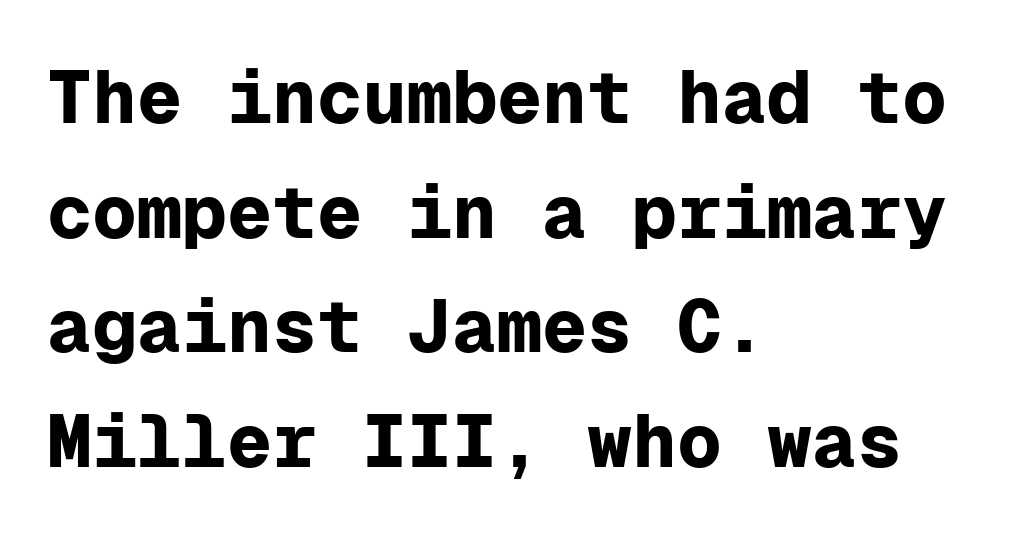
The image shows 75 px bold sans-serif type, upright, monospaced; set left-aligned, normal line spacing (1.53x), normal letter spacing, not underlined; low stroke contrast and a medium x-height.
